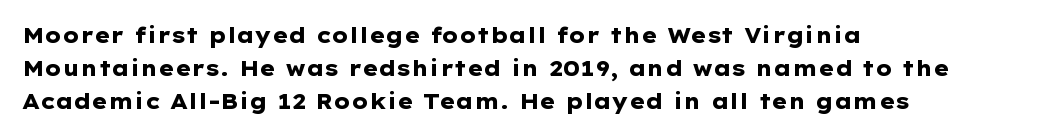
Weight check: bold — yes, fully. This rendering features lettering with no underline. This is the regular roman posture of the typeface. Is there much room between lines? A standard amount, neither cramped nor airy. No extra tracking has been applied to these lines. The rag falls on the right side of this text block.
